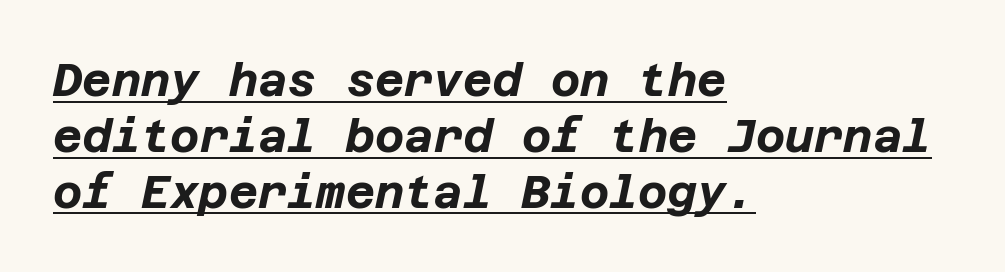
{"italic": "yes", "lean": "right", "slant_degrees": 12, "bold": "yes", "weight": "bold", "width": "normal", "stroke_contrast": "low", "x_height": "large", "underline": "yes", "align": "left", "line_spacing_ratio": 1.24, "letter_spacing": "normal", "letter_spacing_em": 0.0, "glyph_px": 45}
